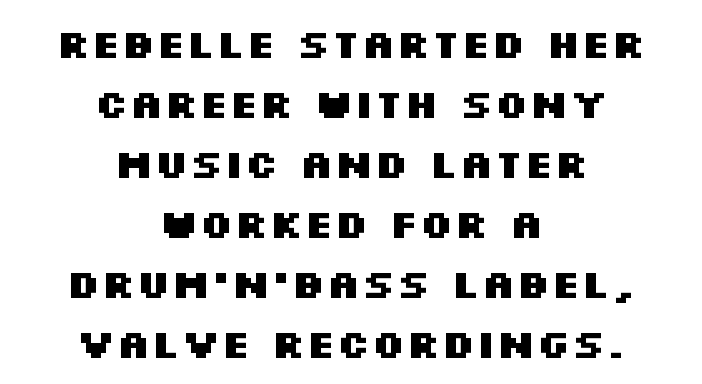
Q: Is the text bold? A: Yes.
Q: Is the text italic (slanted)? A: No, it is upright.
Q: Is the typeface a serif or a sans-serif typeface? A: Sans-serif.
Q: Is the text underlined? A: No.
Q: How is the paragraph aligned? A: Centered.
Q: Is the spacing between letters normal or unusually wide? A: Normal.
Q: Is the spacing between lines tight, normal or loose? A: Normal.
Q: Width (condensed, normal, or wide)? A: Wide.
Q: Stroke contrast? A: Medium.
Q: x-height? A: Large.
Q: Monospaced? A: No.
